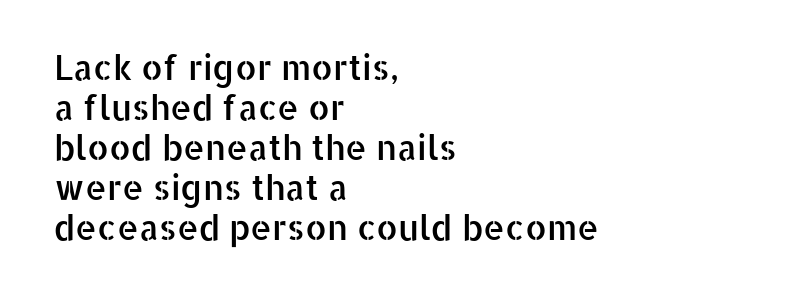
{"serif": "no", "italic": "no", "width": "normal", "stroke_contrast": "low", "x_height": "medium", "monospaced": "no", "underline": "no", "align": "left", "line_spacing_ratio": 1.18, "letter_spacing": "normal", "letter_spacing_em": 0.0, "glyph_px": 34}
